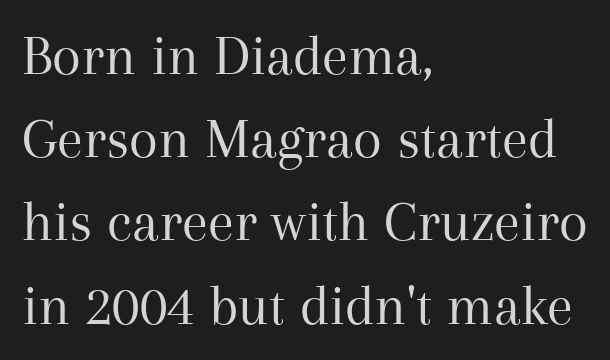
{"serif": "yes", "italic": "no", "bold": "no", "weight": "regular", "width": "normal", "stroke_contrast": "medium", "x_height": "medium", "monospaced": "no", "underline": "no", "align": "left", "line_spacing": "normal", "line_spacing_ratio": 1.41, "letter_spacing": "normal", "letter_spacing_em": 0.0, "glyph_px": 59}
